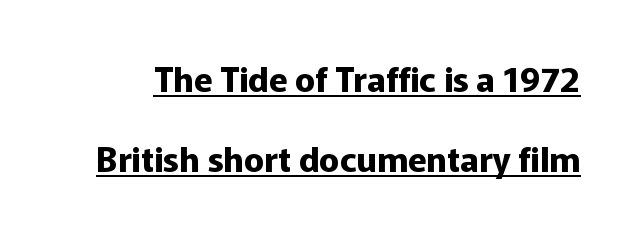
{"serif": "no", "italic": "no", "bold": "yes", "weight": "bold", "width": "normal", "stroke_contrast": "low", "x_height": "medium", "monospaced": "no", "underline": "yes", "line_spacing": "loose", "line_spacing_ratio": 2.36, "letter_spacing": "normal", "letter_spacing_em": 0.0, "glyph_px": 34}
